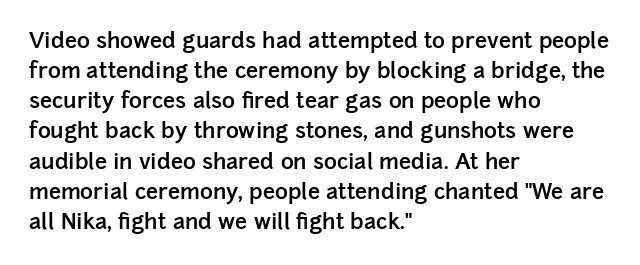
{"italic": "no", "bold": "semi", "underline": "no", "align": "left", "line_spacing": "normal", "line_spacing_ratio": 1.37, "letter_spacing": "normal", "letter_spacing_em": 0.0, "glyph_px": 22}
